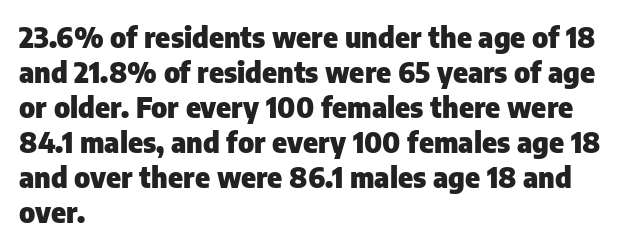
{"serif": "no", "italic": "no", "bold": "yes", "weight": "heavy", "width": "normal", "stroke_contrast": "low", "x_height": "medium", "monospaced": "no", "underline": "no", "align": "left", "line_spacing": "normal", "line_spacing_ratio": 1.25, "letter_spacing": "normal", "letter_spacing_em": 0.0, "glyph_px": 28}
